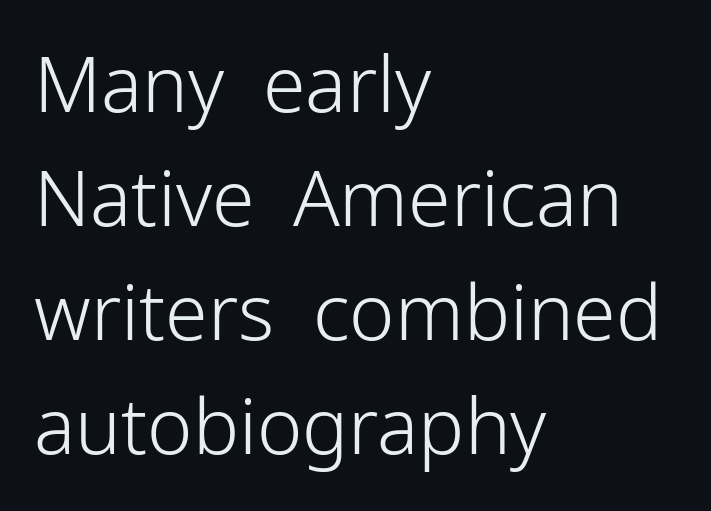
The image shows 77 px light sans-serif type, upright; set left-aligned, normal line spacing (1.48x), normal letter spacing, not underlined; low stroke contrast and a medium x-height.
